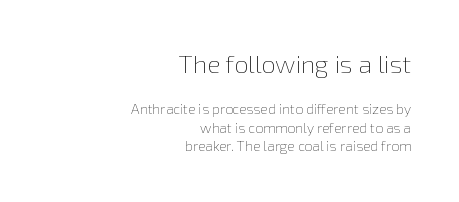
What stands out about the letter spacing? Nothing — it is the standard amount. Has an underline been added? It has not. Caption: multi-line text, flush right, ragged left. Quick note: interline space is typical. Vertical strokes here are truly vertical. Vertical stems look standard width or narrower in stroke.
